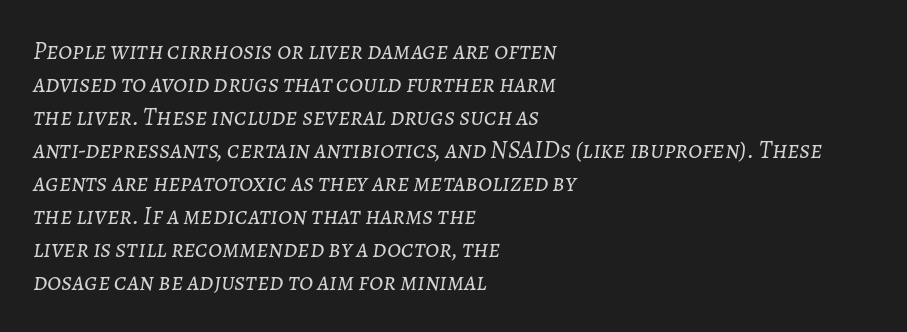
Students, observe: this is what conventionally led text looks like. These lines keep a tight, regular rhythm from letter to letter. Words float on clear page, feet unadorned. Stem width sits at or under what a default text font uses. There's an unmistakable incline to the writing here.
